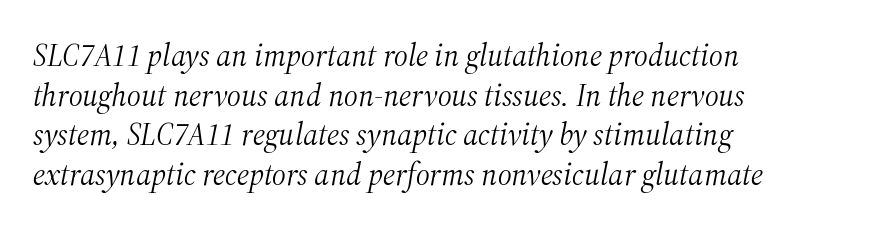
These lines were composed using italics. The face used here is proportionally spaced, like ordinary book or web type. I'd call this a serif setting — the letters wear small feet. The setting favours the left margin, as ordinary paragraphs usually do. Horizontal bands of white between lines are of average thickness. The words here are not underlined.
